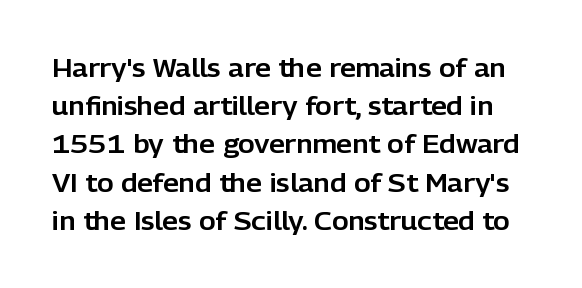
{"italic": "no", "underline": "no", "line_spacing": "normal", "line_spacing_ratio": 1.53, "letter_spacing": "normal", "letter_spacing_em": 0.0, "glyph_px": 25}
